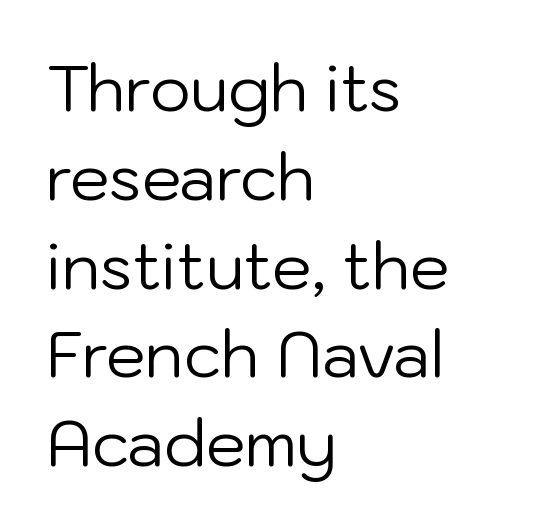
The image shows 63 px regular-weight sans-serif type, upright; set left-aligned, normal line spacing (1.41x), normal letter spacing, not underlined; low stroke contrast and a medium x-height.
